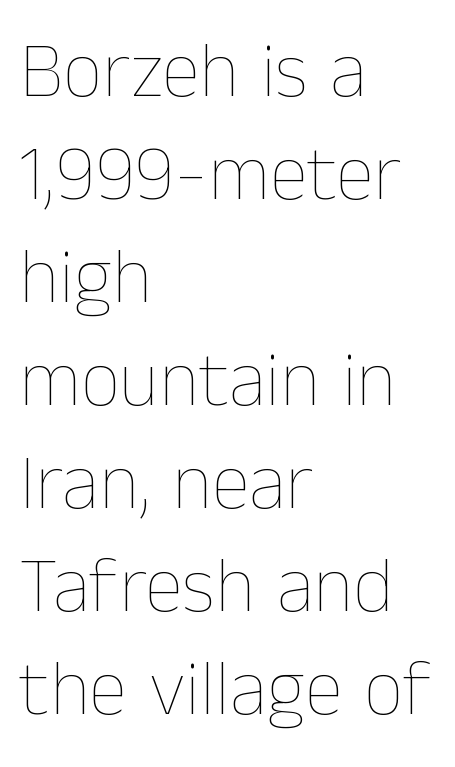
Heaviness? Minimal to ordinary, like unemphasized prose. Honestly, there is no underline to notice here at all. A typesetter would mark this as roman, not italic. Here the glyphs are tracked normally, forming tight word shapes.
